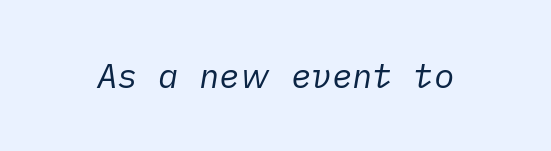
A bare baseline throughout the passage. A light-to-regular cut is what we see here. Is the letter spacing exaggerated? No — it looks like the ordinary default. Rendered with sloped, italic letterforms.
